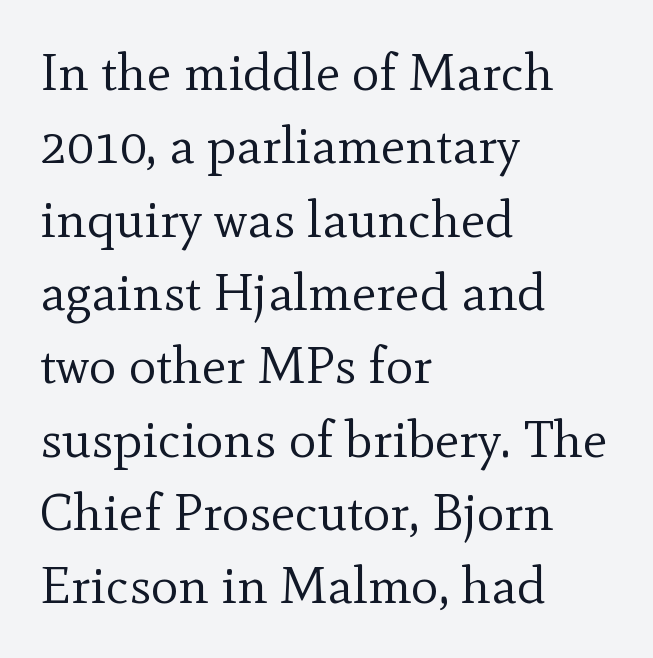
Unlike italic type, these characters show no tilt at all. Typeset ragged right — the left edge is the straight one. The strokes carry an ordinary text weight at most. The space between consecutive lines is moderate. Font category for this specimen: serif.
